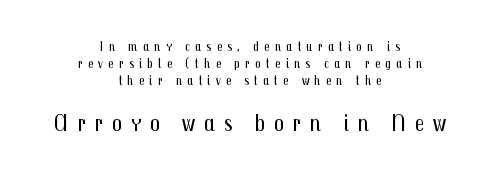
The image shows 24 px text type, upright; set centered, line spacing 1.21x, unusually wide letter spacing (+0.37 em), not underlined; the second (bottom) block is 1.71x larger.
